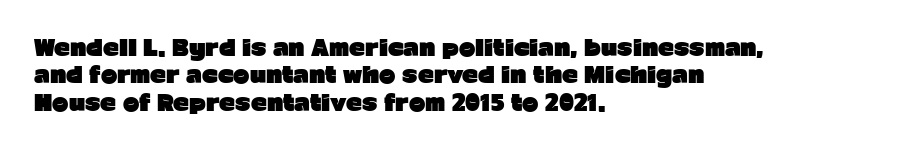
The image shows 22 px bold type, upright; set left-aligned, line spacing 1.24x, normal letter spacing, not underlined.
